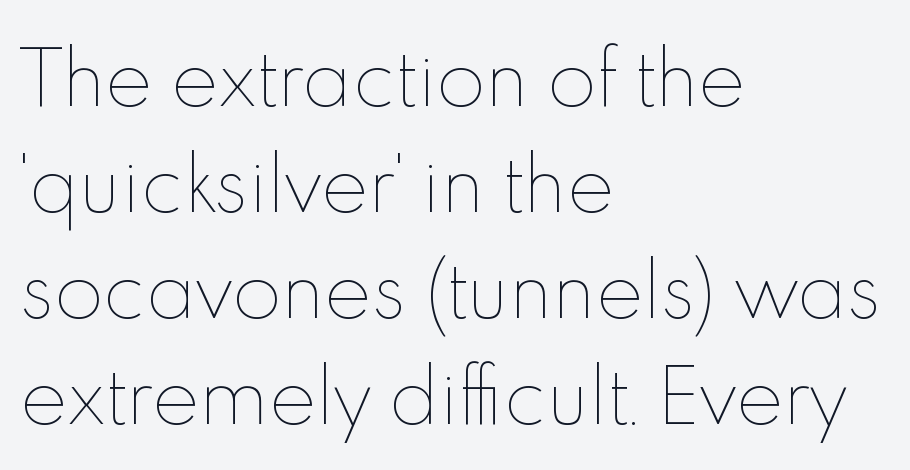
Q: Is the text bold? A: No.
Q: Is the text italic (slanted)? A: No, it is upright.
Q: Is the text underlined? A: No.
Q: How is the paragraph aligned? A: Left-aligned.
Q: Is the spacing between letters normal or unusually wide? A: Normal.
Q: Is the spacing between lines tight, normal or loose? A: Normal.
Q: Width (condensed, normal, or wide)? A: Normal.
Q: x-height? A: Small.
Q: Monospaced? A: No.
